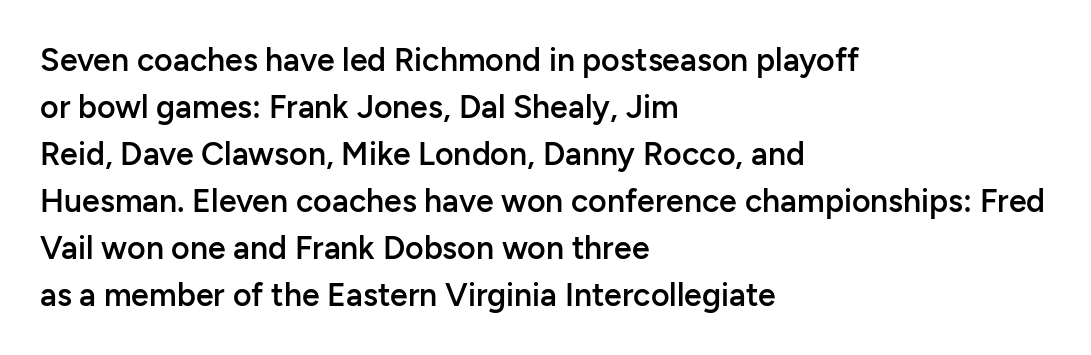
{"serif": "no", "italic": "no", "bold": "semi", "weight": "semibold", "width": "normal", "stroke_contrast": "low", "x_height": "medium", "monospaced": "no", "underline": "no", "align": "left", "line_spacing": "normal", "line_spacing_ratio": 1.47, "letter_spacing": "normal", "letter_spacing_em": 0.0, "glyph_px": 32}
